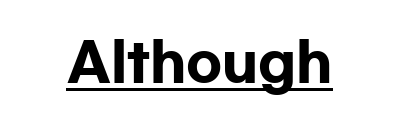
{"serif": "no", "italic": "no", "bold": "yes", "weight": "heavy", "width": "wide", "stroke_contrast": "low", "x_height": "medium", "monospaced": "no", "underline": "yes", "letter_spacing": "normal", "letter_spacing_em": 0.0, "glyph_px": 52}
